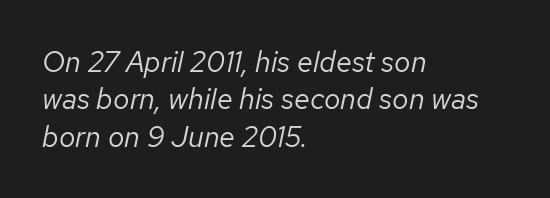
Compared with a typical body face, this is equally light or lighter still. Nobody drew a line under any word here. Tall strokes in this sample are angled rather than plumb. What stands out about the letter spacing? Nothing — it is the standard amount. Character widths vary here, with narrow letters taking less room than wide ones.
